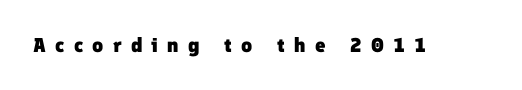
Q: Is the text bold? A: Yes.
Q: Is the text underlined? A: No.
Q: Is the spacing between letters normal or unusually wide? A: Unusually wide.
